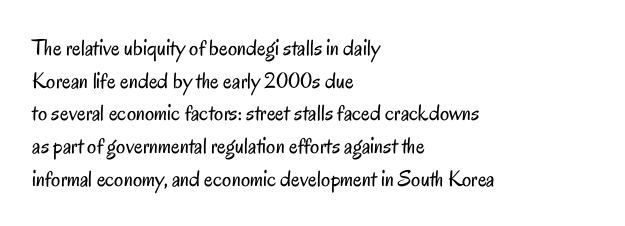
Characters follow at the spacing the type designer built in. The letterforms sit at book weight or below. Rendered with straight, roman letterforms. The rows are spaced the way most documents space them. The strip under each line holds only bare page.
